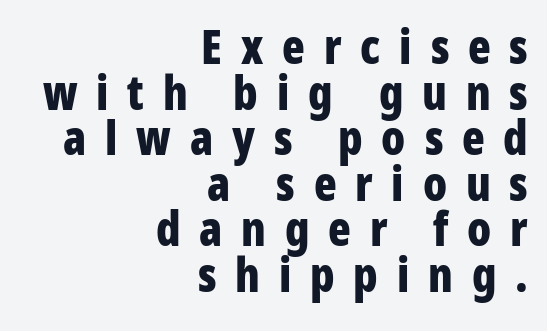
{"serif": "no", "italic": "no", "bold": "yes", "weight": "bold", "width": "condensed", "stroke_contrast": "low", "x_height": "medium", "monospaced": "no", "underline": "no", "align": "right", "line_spacing": "tight", "line_spacing_ratio": 0.97, "letter_spacing": "wide", "letter_spacing_em": 0.4, "glyph_px": 47}
